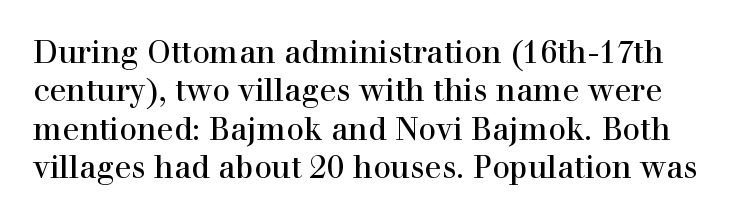
The image shows 31 px serif type, upright; set line spacing 1.24x, normal letter spacing, not underlined; a medium x-height.
